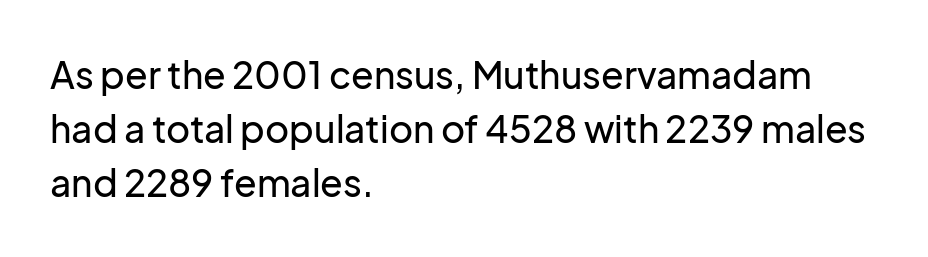
These lines are composed in type without serifs. Decoration check: the copy has no underline. Which margin do the lines hug? The left one — the right edge is uneven. Characters remain perfectly vertical along every line.
